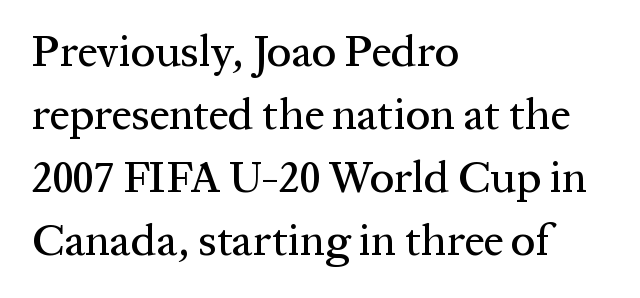
{"serif": "yes", "italic": "no", "width": "normal", "stroke_contrast": "medium", "x_height": "medium", "monospaced": "no", "underline": "no", "align": "left", "line_spacing": "normal", "line_spacing_ratio": 1.43, "letter_spacing": "normal", "letter_spacing_em": 0.0, "glyph_px": 44}
